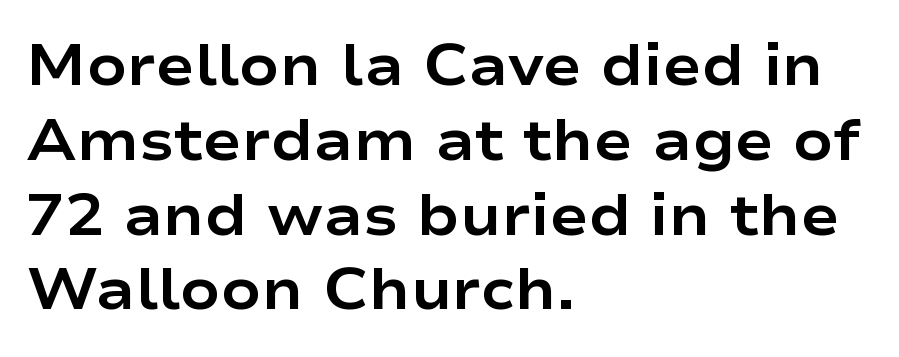
{"serif": "no", "italic": "no", "bold": "yes", "weight": "bold", "width": "wide", "stroke_contrast": "low", "x_height": "medium", "monospaced": "no", "underline": "no", "align": "left", "line_spacing": "normal", "line_spacing_ratio": 1.29, "letter_spacing": "normal", "letter_spacing_em": 0.0, "glyph_px": 58}
